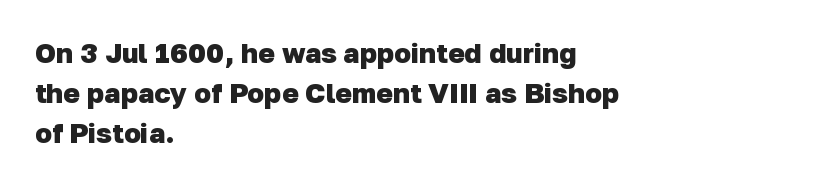
Q: Is the text bold? A: Yes.
Q: Is the typeface a serif or a sans-serif typeface? A: Sans-serif.
Q: Is the text underlined? A: No.
Q: How is the paragraph aligned? A: Left-aligned.
Q: Is the spacing between letters normal or unusually wide? A: Normal.
Q: Is the spacing between lines tight, normal or loose? A: Normal.
Q: Width (condensed, normal, or wide)? A: Normal.
Q: Stroke contrast? A: Low.
Q: x-height? A: Medium.
Q: Monospaced? A: No.
